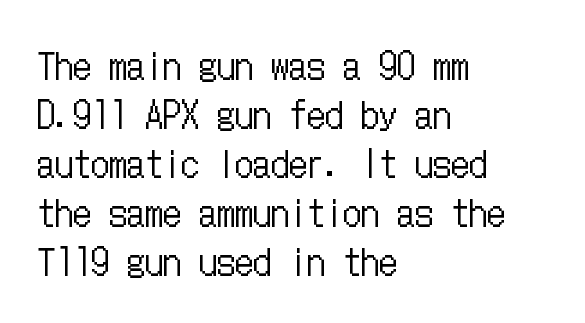
The image shows 36 px regular-weight, condensed type, upright; set left-aligned, normal line spacing (1.36x), normal letter spacing, not underlined; low stroke contrast and a medium x-height.
